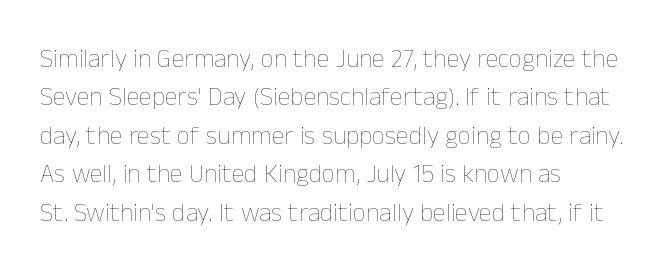
Leftover space on each line is placed entirely after the last word. The font sits on the lighter half of the weight spectrum, regular included. Here the glyphs are tracked normally, forming tight word shapes. Evenly set lines give the paragraph a standard silhouette. The area under the type is left untouched. The letters stand upright; this is a roman face.
